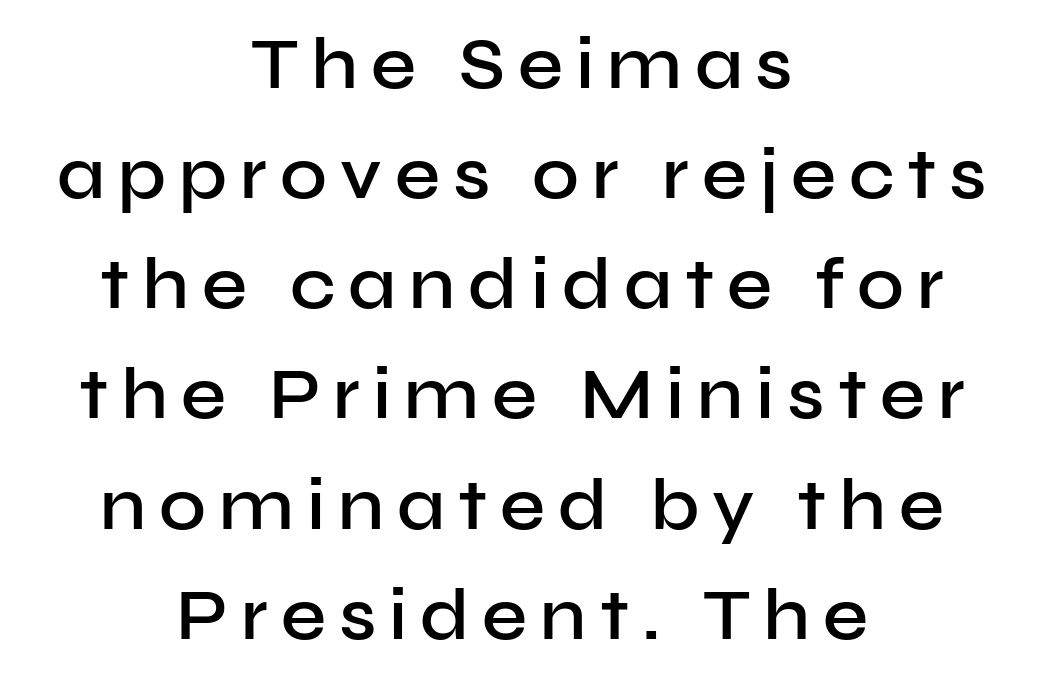
The image shows 72 px semibold sans-serif type, upright; set centered, normal line spacing (1.53x), not underlined; low stroke contrast and a medium x-height.
